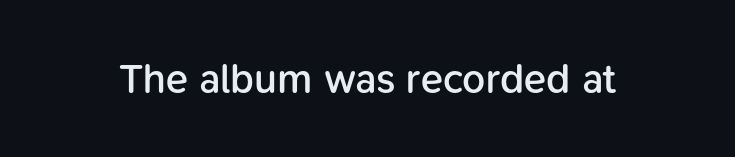
The image shows 41 px semibold sans-serif type, upright; set normal letter spacing, not underlined; low stroke contrast and a medium x-height.
